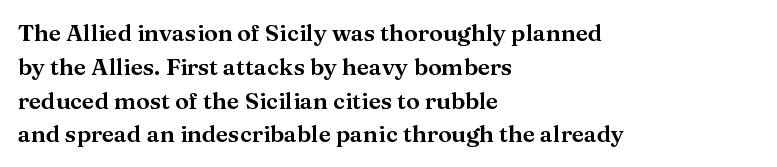
{"italic": "no", "underline": "no", "align": "left", "line_spacing": "normal", "line_spacing_ratio": 1.47, "letter_spacing": "normal", "letter_spacing_em": 0.0, "glyph_px": 23}
